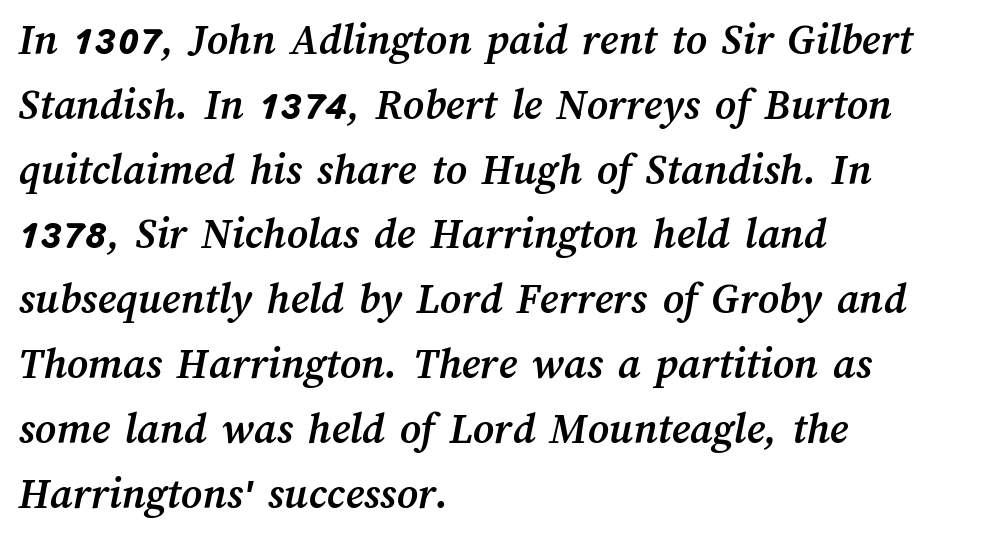
Q: Is the text bold? A: Yes.
Q: Is the text underlined? A: No.
Q: How is the paragraph aligned? A: Left-aligned.
Q: Is the spacing between letters normal or unusually wide? A: Normal.
Q: Is the spacing between lines tight, normal or loose? A: Normal.
Q: Width (condensed, normal, or wide)? A: Normal.
Q: Stroke contrast? A: Medium.
Q: x-height? A: Medium.
Q: Monospaced? A: No.
